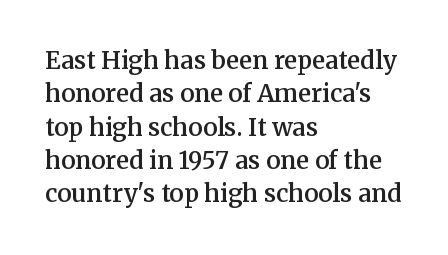
The image shows 24 px text type, upright; set left-aligned, normal line spacing (1.39x), normal letter spacing, not underlined.
